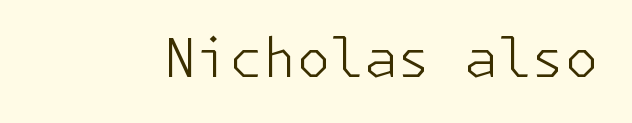
The image shows 54 px light sans-serif type, upright; set normal letter spacing, not underlined; low stroke contrast and a medium x-height.
